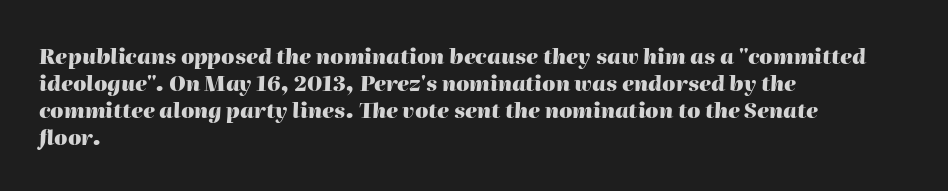
{"italic": "yes", "lean": "right", "slant_degrees": 2, "bold": "yes", "underline": "no", "align": "left", "line_spacing": "normal", "line_spacing_ratio": 1.28, "letter_spacing": "normal", "letter_spacing_em": 0.0, "glyph_px": 21}
